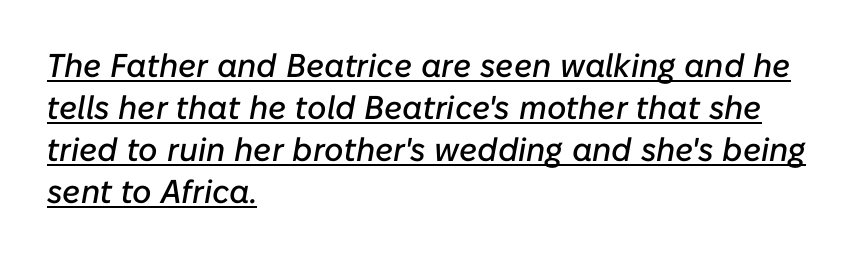
The image shows 33 px text type, italic (leaning right); set left-aligned, normal line spacing (1.27x), normal letter spacing, underlined; low stroke contrast and a medium x-height.
